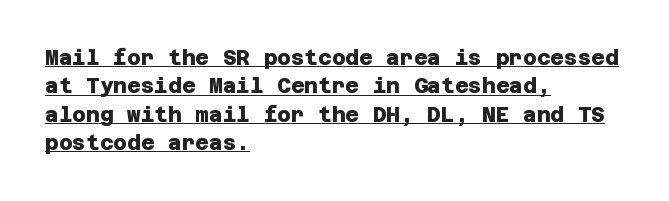
{"bold": "yes", "underline": "yes", "align": "left", "line_spacing": "normal", "line_spacing_ratio": 1.35, "letter_spacing": "normal", "letter_spacing_em": 0.0, "glyph_px": 21}
